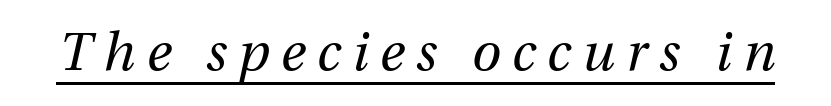
Characters are canted at an angle relative to the baseline's perpendicular. You can see a thin bar hugging the bottom of the glyphs. Ink coverage per letter is moderate at most. Honestly, the letter spacing is so wide it's the main thing you notice. The face used here is proportionally spaced, like ordinary book or web type.
